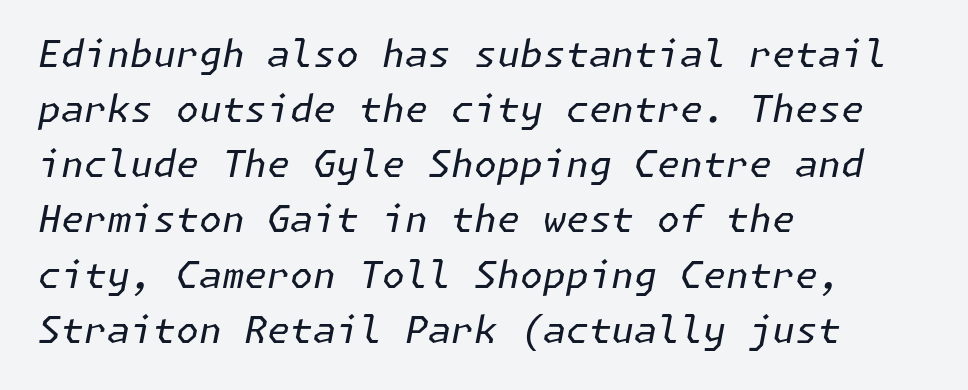
Q: Is the text bold? A: No.
Q: Is the text italic (slanted)? A: Yes, it leans right by about 11 degrees.
Q: Is the text underlined? A: No.
Q: How is the paragraph aligned? A: Left-aligned.
Q: Is the spacing between letters normal or unusually wide? A: Normal.
Q: Is the spacing between lines tight, normal or loose? A: Normal.
Q: Width (condensed, normal, or wide)? A: Normal.
Q: Stroke contrast? A: Low.
Q: x-height? A: Medium.
